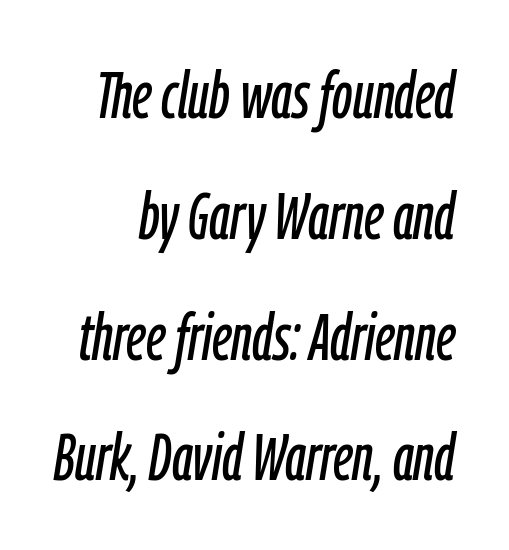
The image shows 66 px condensed type, italic (leaning right); set line spacing 1.83x, normal letter spacing, not underlined; low stroke contrast and a medium x-height.
